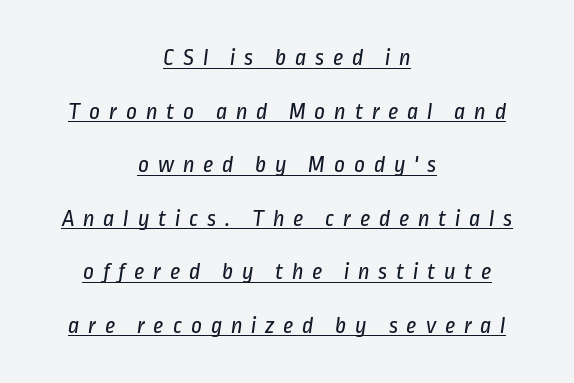
Someone cranked the tracking dial way up on this one. Where is the straight margin? There isn't one; the lines are centered. Line spacing here is loose. The passage shown is not bold in any degree. A typographer would call this underscored text.
